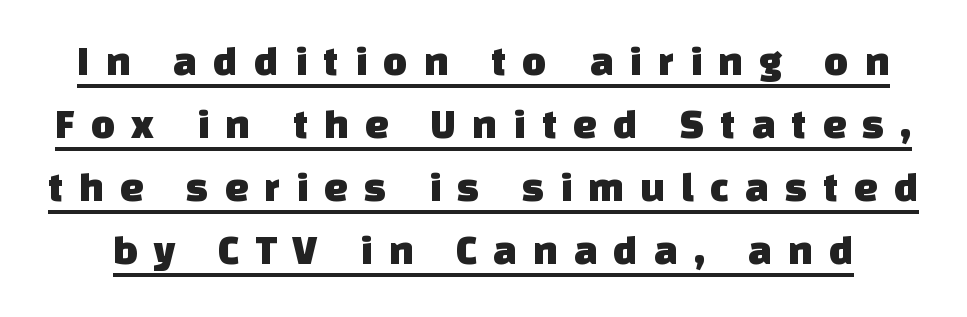
Vertical spacing — default. Tracking here is generous; glyphs stand well apart from one another. Caption: lettering with a line underneath. A sans-serif font was chosen for this passage. The letters advance in unequal steps, a hallmark of proportional type.
